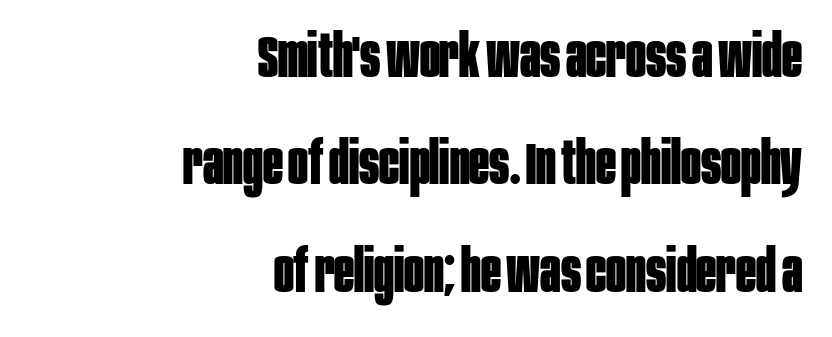
This sample is right-justified, so line beginnings fall wherever the words allow. Tracking value appears to be zero — textbook default spacing. The letters advance in unequal steps, a hallmark of proportional type. Italic? Not at all — the glyphs are vertical. Rule under the text: the space is simply empty.
